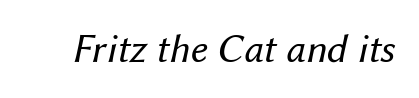
Unbolded letterforms with no extra heft. Each letter keeps its own natural width here, so spacing adapts to shape. Glance below the letters and you will spot only blank space. Is the type slanted? Yes — the strokes lean at a clear angle. Each word holds together tightly as a unit, with standard inter-letter gaps.
